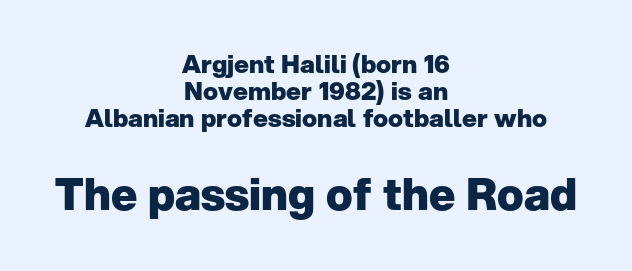
Q: Is the text bold? A: Yes.
Q: Is the text italic (slanted)? A: No, it is upright.
Q: Is the typeface a serif or a sans-serif typeface? A: Sans-serif.
Q: Is the text underlined? A: No.
Q: How is the paragraph aligned? A: Centered.
Q: Is the spacing between letters normal or unusually wide? A: Normal.
Q: Is the spacing between lines tight, normal or loose? A: Tight.
Q: Which block of text is set in a larger size, the first (top) or the second (bottom)? A: The second (bottom) one.
Q: Width (condensed, normal, or wide)? A: Normal.
Q: Stroke contrast? A: Low.
Q: x-height? A: Medium.
Q: Monospaced? A: No.
